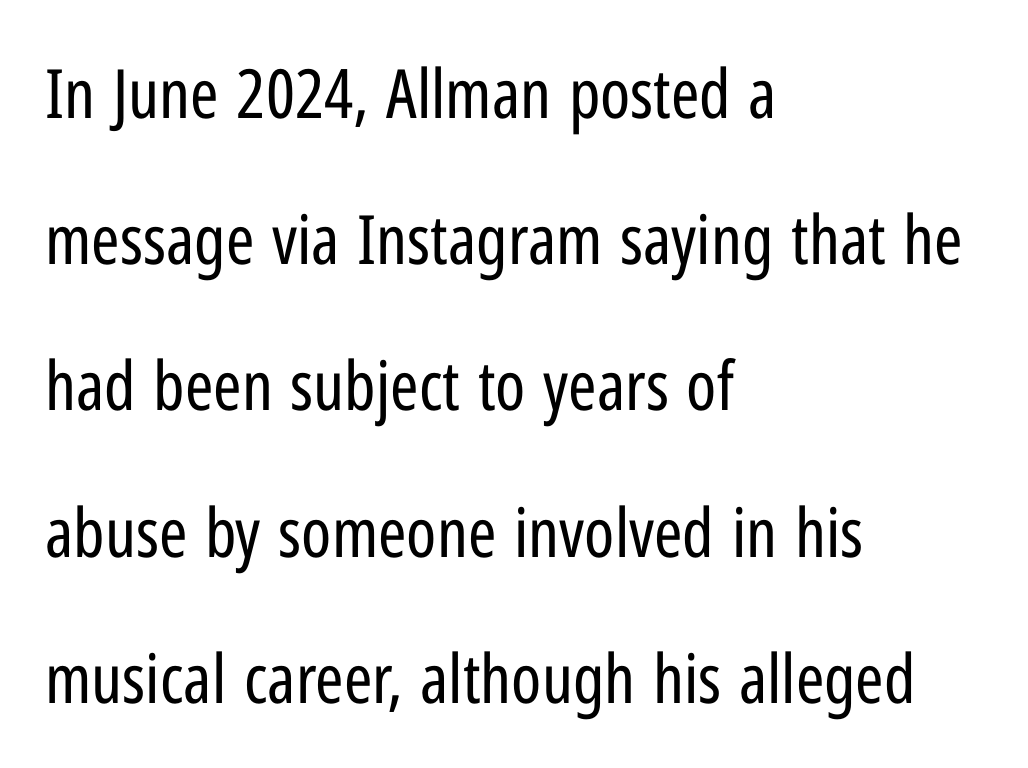
{"serif": "no", "italic": "no", "bold": "no", "weight": "regular", "width": "condensed", "stroke_contrast": "low", "x_height": "medium", "monospaced": "no", "underline": "no", "align": "left", "line_spacing": "loose", "line_spacing_ratio": 2.15, "letter_spacing": "normal", "letter_spacing_em": 0.0, "glyph_px": 68}
